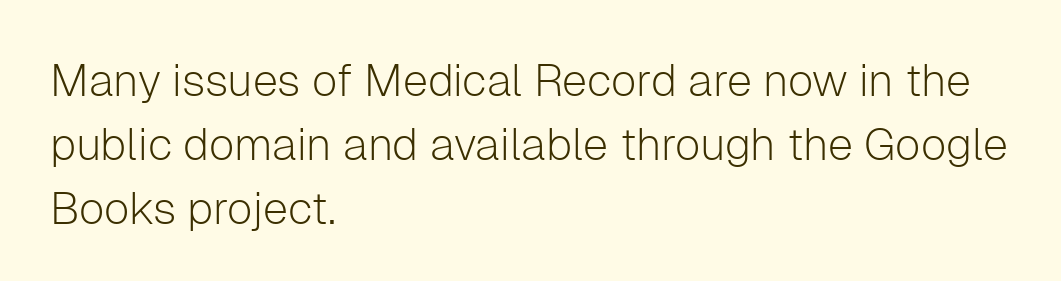
The image shows 45 px light sans-serif type, upright; set left-aligned, normal line spacing (1.42x), normal letter spacing, not underlined; low stroke contrast and a medium x-height.
